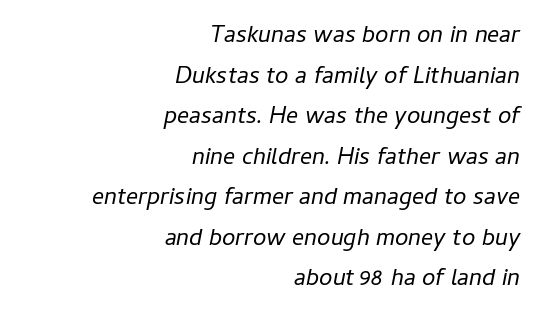
Observe the ordinary spacing: letters are neighbours, not strangers. Rule under the text: the space is simply empty. This sample uses an oblique cut, with every glyph tilted off the vertical. Each new line begins a customary step beneath the previous one.
